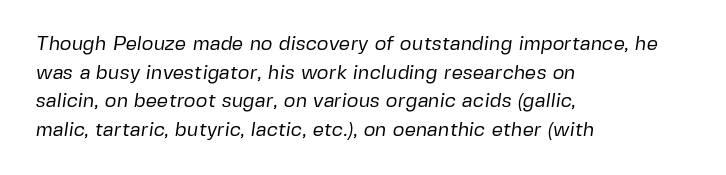
The image shows 20 px text type; set left-aligned, normal line spacing (1.43x), normal letter spacing, not underlined.
